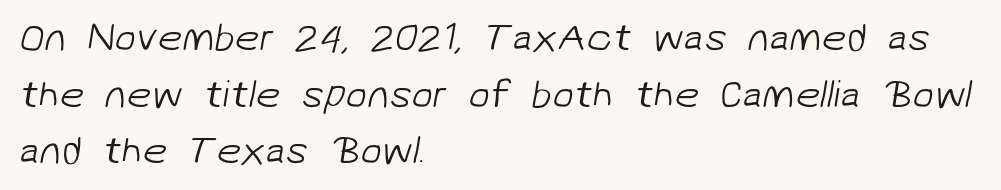
Q: Is the text bold? A: No.
Q: Is the typeface a serif or a sans-serif typeface? A: Sans-serif.
Q: Is the text underlined? A: No.
Q: How is the paragraph aligned? A: Left-aligned.
Q: Is the spacing between letters normal or unusually wide? A: Normal.
Q: Is the spacing between lines tight, normal or loose? A: Normal.
Q: Width (condensed, normal, or wide)? A: Normal.
Q: Stroke contrast? A: Low.
Q: x-height? A: Medium.
Q: Monospaced? A: No.
